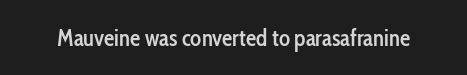
No extra tracking has been applied to these lines. The area under the type is left untouched. Weight: semibold (demi). If you drew a line through each stem, it would be perfectly vertical.
